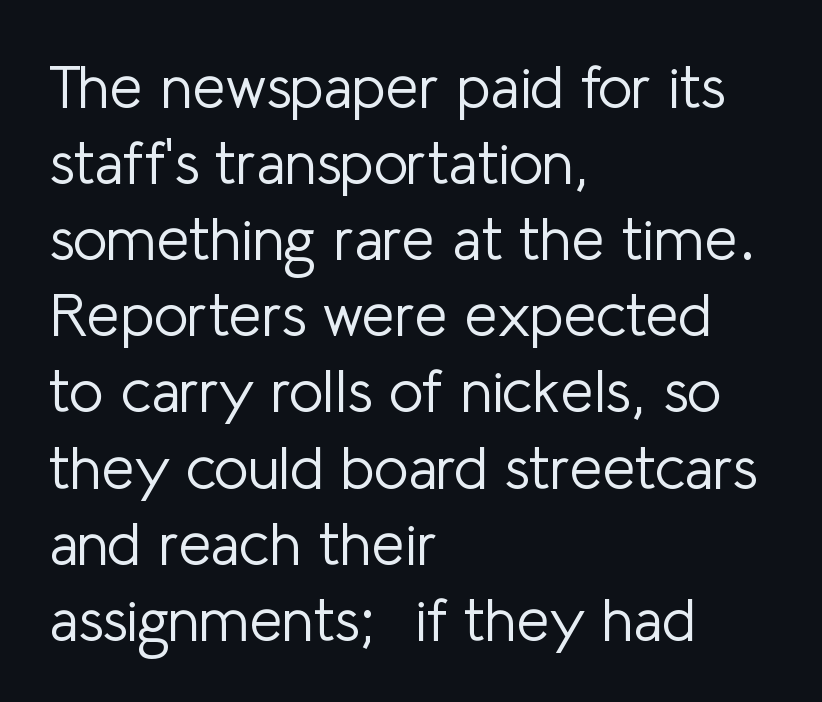
Q: Is the text bold? A: No.
Q: Is the text italic (slanted)? A: No, it is upright.
Q: Is the typeface a serif or a sans-serif typeface? A: Sans-serif.
Q: Is the text underlined? A: No.
Q: How is the paragraph aligned? A: Left-aligned.
Q: Is the spacing between letters normal or unusually wide? A: Normal.
Q: Is the spacing between lines tight, normal or loose? A: Normal.
Q: Width (condensed, normal, or wide)? A: Normal.
Q: Stroke contrast? A: Low.
Q: x-height? A: Medium.
Q: Monospaced? A: No.
